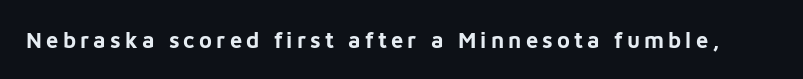
The image shows 22 px bold type, upright; set not underlined.
